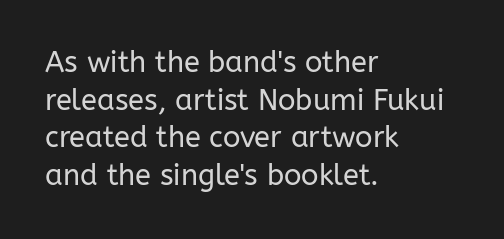
The image shows 29 px regular-weight sans-serif type, upright; set left-aligned, normal line spacing (1.3x), normal letter spacing, not underlined; low stroke contrast and a medium x-height.
